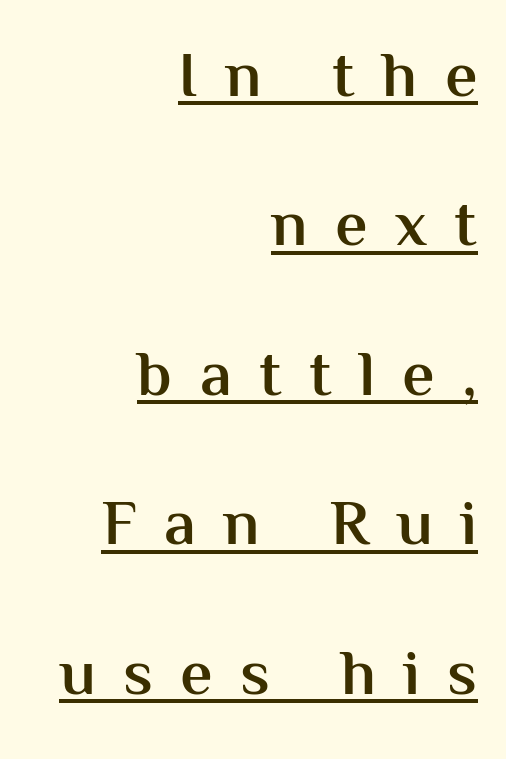
{"serif": "no", "italic": "no", "bold": "semi", "weight": "semibold", "width": "normal", "stroke_contrast": "medium", "x_height": "medium", "monospaced": "no", "underline": "yes", "align": "right", "line_spacing": "loose", "line_spacing_ratio": 2.3, "letter_spacing": "wide", "letter_spacing_em": 0.42, "glyph_px": 65}
